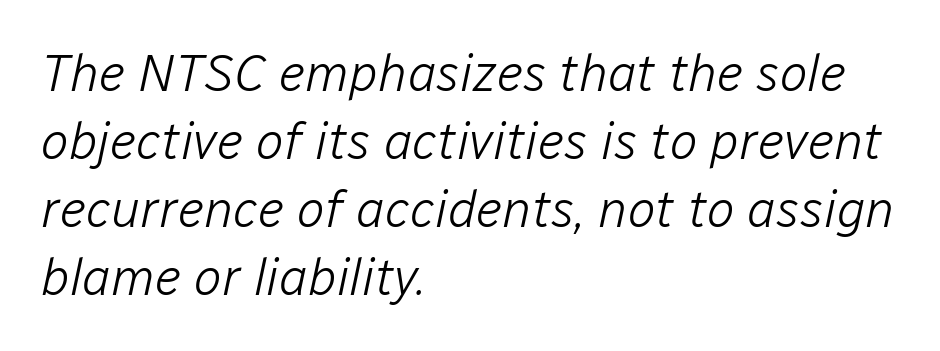
The image shows 52 px light type, italic (leaning right); set left-aligned, normal line spacing (1.31x), normal letter spacing, not underlined; low stroke contrast and a medium x-height.
